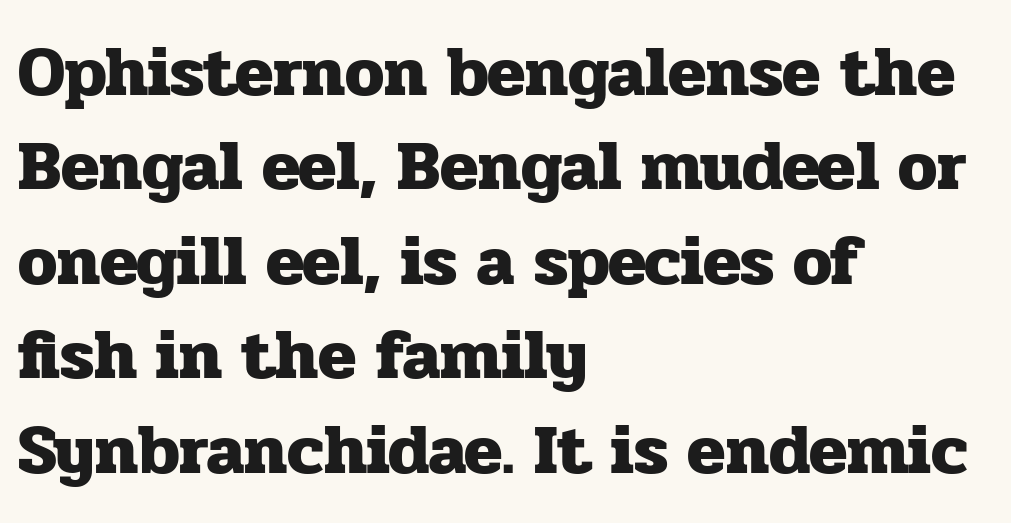
The image shows 70 px heavy serif type, upright; set left-aligned, normal line spacing (1.35x), normal letter spacing, not underlined; low stroke contrast and a medium x-height.
